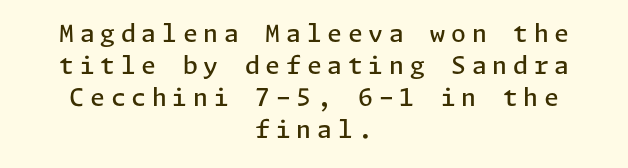
The image shows 24 px text type, upright; set centered, normal line spacing (1.34x), unusually wide letter spacing (+0.24 em), not underlined.
